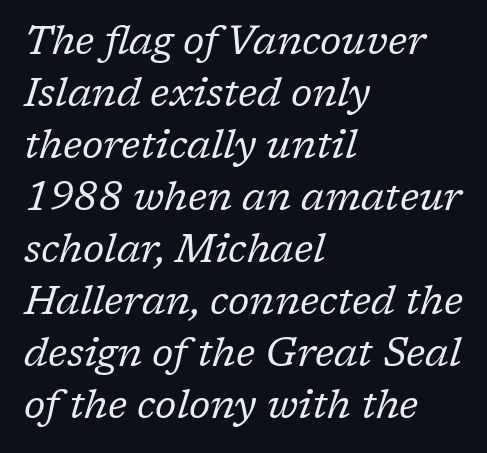
Q: Is the text bold? A: No.
Q: Is the text italic (slanted)? A: Yes, it leans right by about 17 degrees.
Q: Is the typeface a serif or a sans-serif typeface? A: Serif.
Q: Is the text underlined? A: No.
Q: How is the paragraph aligned? A: Left-aligned.
Q: Is the spacing between letters normal or unusually wide? A: Normal.
Q: Is the spacing between lines tight, normal or loose? A: Normal.
Q: Width (condensed, normal, or wide)? A: Normal.
Q: Stroke contrast? A: Low.
Q: x-height? A: Medium.
Q: Monospaced? A: No.
